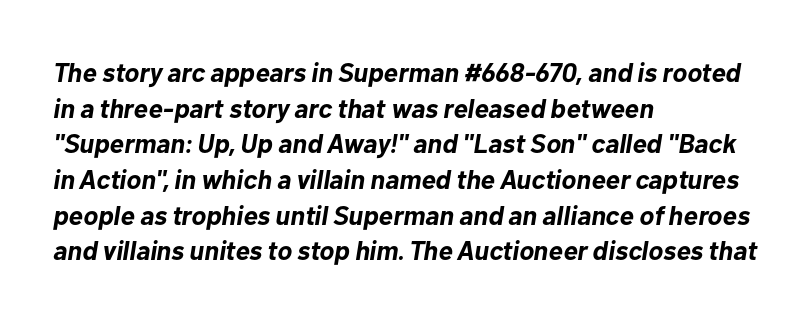
These lines sit exactly where default settings would place them. The zone under the glyphs is completely vacant. Notice how the stems are inclined rather than vertical — that's the hallmark of italics. This rendering leaves character spacing at its baseline value.
